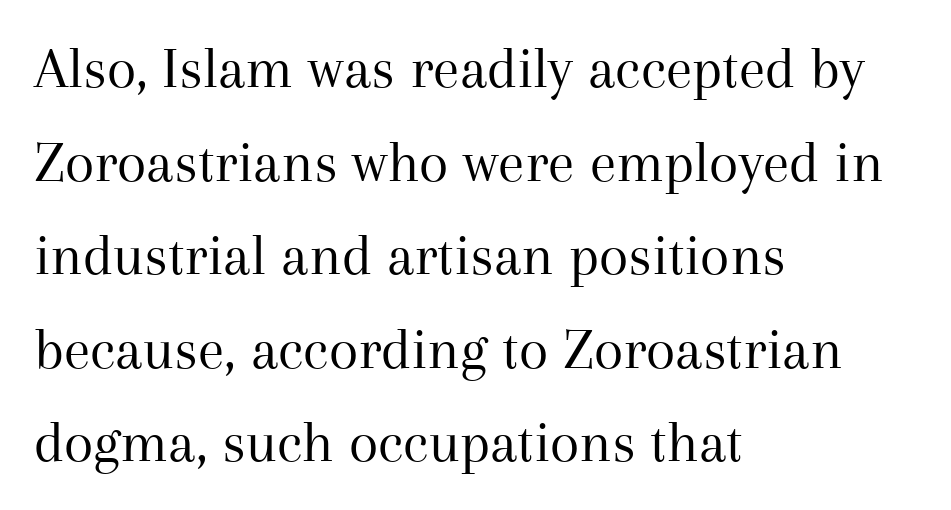
The image shows 60 px regular-weight serif type, upright; set left-aligned, normal line spacing (1.56x), normal letter spacing, not underlined; medium stroke contrast and a medium x-height.
